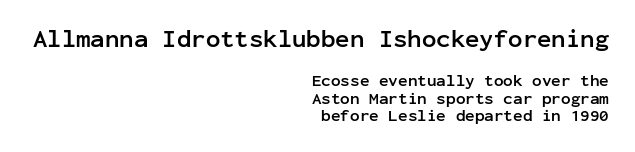
{"italic": "no", "bold": "yes", "underline": "no", "align": "right", "line_spacing": "tight", "line_spacing_ratio": 1.11, "letter_spacing": "normal", "letter_spacing_em": 0.0, "larger_block": "first", "size_ratio": 1.5, "glyph_px": 24}
